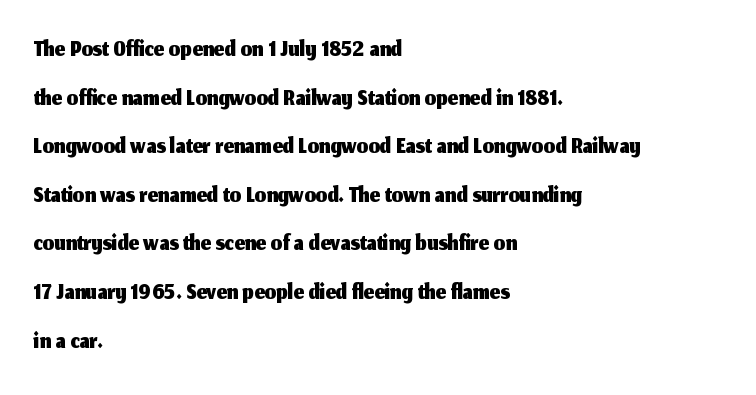
This is sans-serif lettering, the kind often seen on screens and signage. Anything drawn beneath the words? Only blank space. Words appear dense and cohesive because spacing is normal. The rendering uses natural spacing where letterforms have individual widths.
